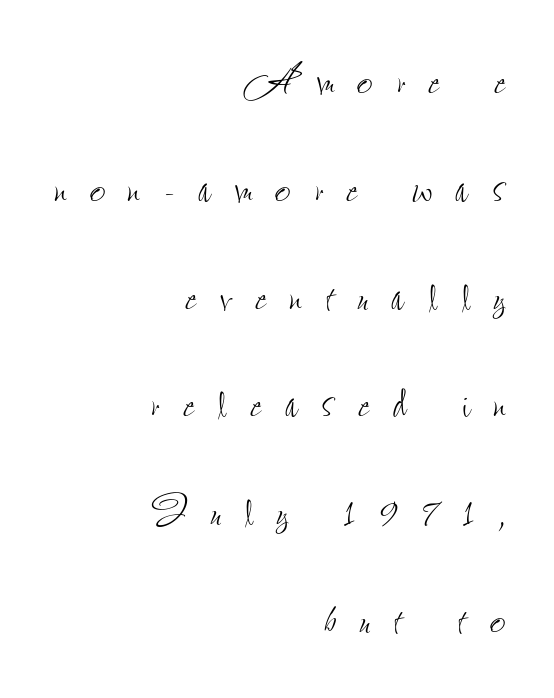
The image shows 55 px thin, condensed type; set right-aligned, loose line spacing (1.96x), unusually wide letter spacing (+0.43 em), not underlined; low stroke contrast and a small x-height.
